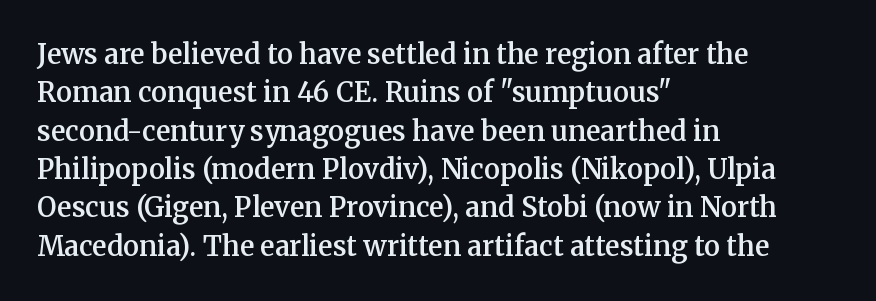
{"italic": "no", "bold": "semi", "underline": "no", "align": "left", "line_spacing": "normal", "line_spacing_ratio": 1.42, "letter_spacing": "normal", "letter_spacing_em": 0.0, "glyph_px": 27}
